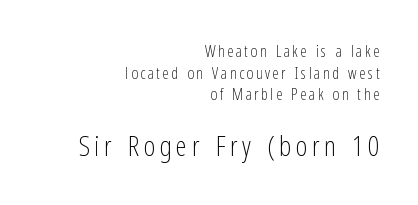
The rendering uses natural spacing where letterforms have individual widths. Is this a heavy cut? Hardly; it is regular or lighter. Is the lower block the larger one? Yes — the lower block carries the bigger type. Honestly, there is no underline to notice here at all.
